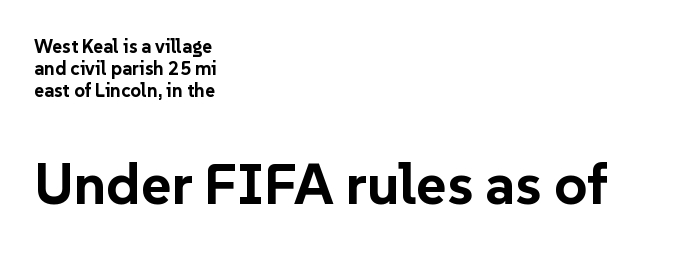
Q: Is the text bold? A: Yes.
Q: Is the text italic (slanted)? A: No, it is upright.
Q: Is the typeface a serif or a sans-serif typeface? A: Sans-serif.
Q: Is the text underlined? A: No.
Q: How is the paragraph aligned? A: Left-aligned.
Q: Is the spacing between letters normal or unusually wide? A: Normal.
Q: Which block of text is set in a larger size, the first (top) or the second (bottom)? A: The second (bottom) one.
Q: Width (condensed, normal, or wide)? A: Normal.
Q: Stroke contrast? A: Low.
Q: x-height? A: Medium.
Q: Monospaced? A: No.
